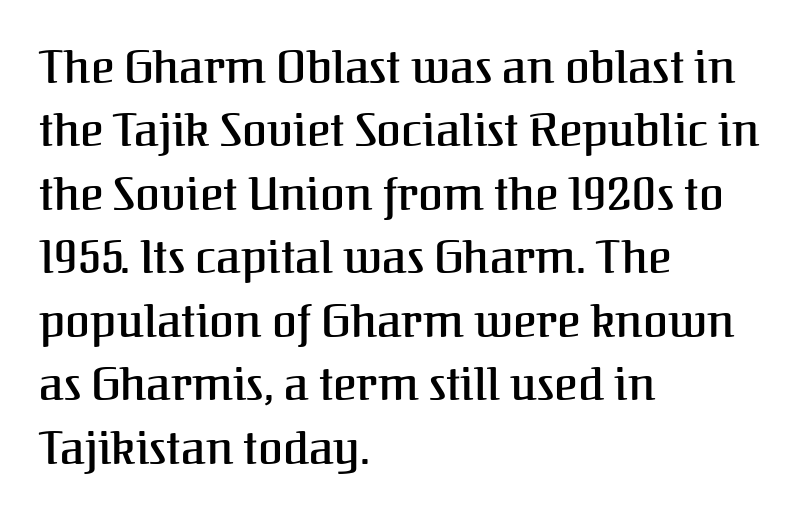
{"serif": "yes", "italic": "no", "width": "normal", "stroke_contrast": "medium", "x_height": "medium", "monospaced": "no", "underline": "no", "align": "left", "line_spacing": "normal", "line_spacing_ratio": 1.41, "letter_spacing": "normal", "letter_spacing_em": 0.0, "glyph_px": 45}
